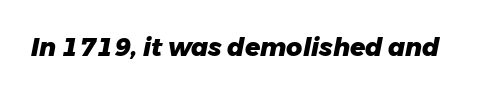
The image shows 25 px bold type, italic (leaning right); set normal letter spacing, not underlined.
